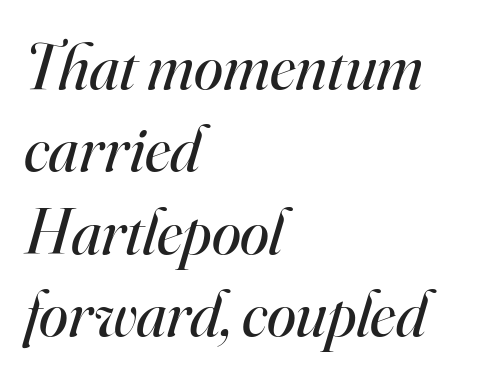
Q: Is the text bold? A: No.
Q: Is the text italic (slanted)? A: Yes, it leans right by about 16 degrees.
Q: Is the typeface a serif or a sans-serif typeface? A: Serif.
Q: Is the text underlined? A: No.
Q: How is the paragraph aligned? A: Left-aligned.
Q: Is the spacing between letters normal or unusually wide? A: Normal.
Q: Is the spacing between lines tight, normal or loose? A: Normal.
Q: Width (condensed, normal, or wide)? A: Normal.
Q: Stroke contrast? A: High.
Q: x-height? A: Small.
Q: Monospaced? A: No.
